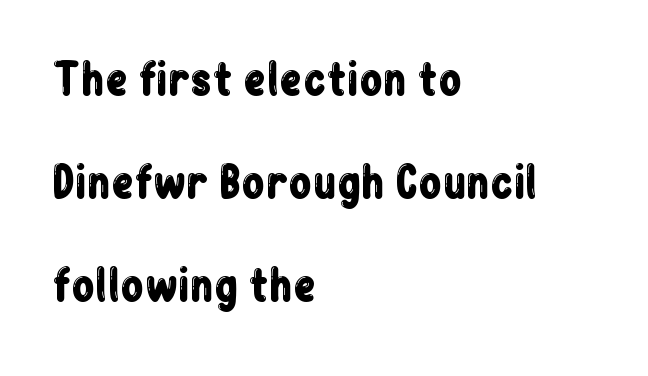
What's the leading like? Stretched, with rows far apart. Tall strokes in this sample are plumb rather than angled. This sample uses a sans-serif face. Has an underline been added? It has not.
